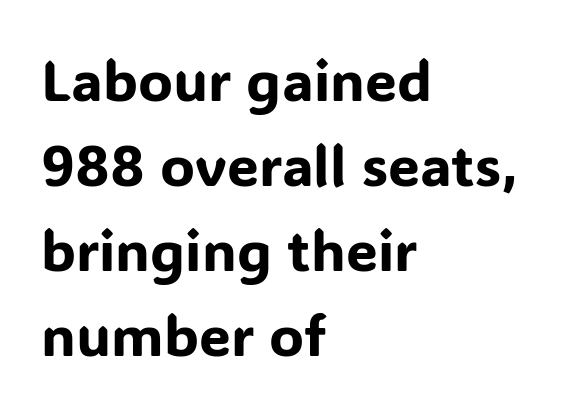
{"serif": "no", "italic": "no", "width": "normal", "stroke_contrast": "low", "x_height": "medium", "monospaced": "no", "underline": "no", "align": "left", "line_spacing": "normal", "line_spacing_ratio": 1.49, "letter_spacing": "normal", "letter_spacing_em": 0.0, "glyph_px": 57}
